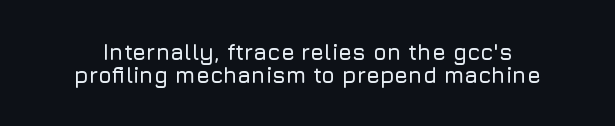
Ascenders rise straight up at ninety degrees. Regarding leading, the lines here are crowded together. Nothing unusual about the tracking: characters are spaced as the font intends. Letters rest on an invisible, unmarked baseline.
